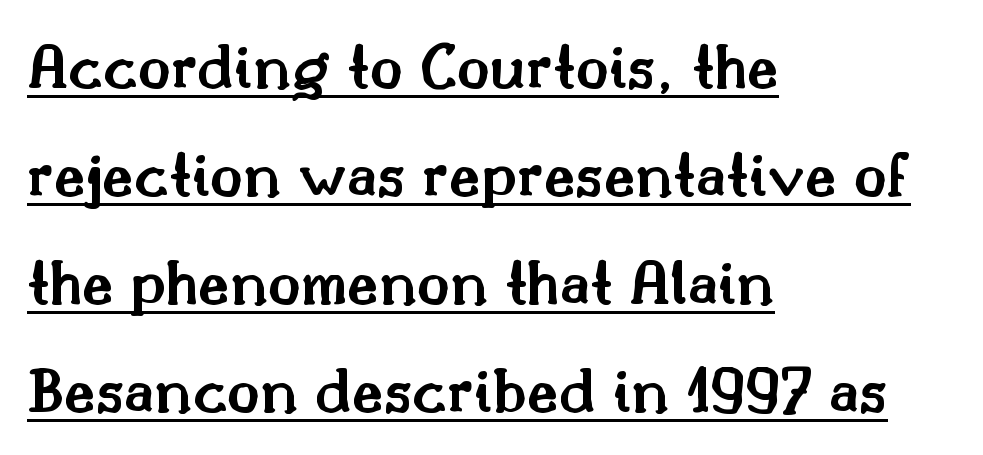
{"serif": "yes", "italic": "no", "bold": "semi", "weight": "semibold", "width": "normal", "stroke_contrast": "medium", "x_height": "small", "monospaced": "no", "underline": "yes", "align": "left", "line_spacing": "normal", "line_spacing_ratio": 1.59, "letter_spacing": "normal", "letter_spacing_em": 0.0, "glyph_px": 68}
